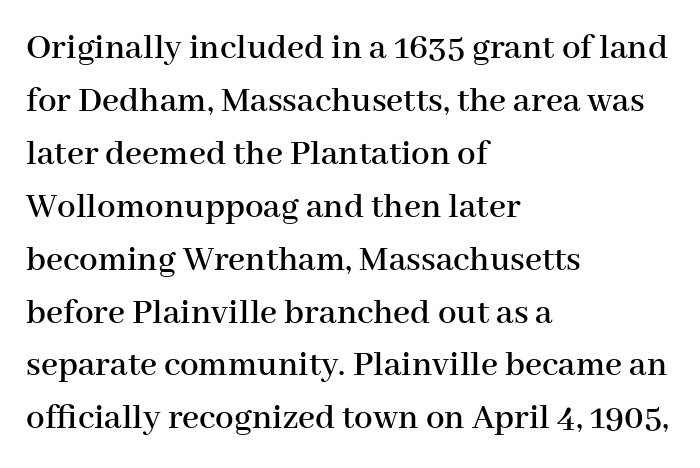
Q: Is the text italic (slanted)? A: No, it is upright.
Q: Is the typeface a serif or a sans-serif typeface? A: Serif.
Q: Is the text underlined? A: No.
Q: How is the paragraph aligned? A: Left-aligned.
Q: Is the spacing between letters normal or unusually wide? A: Normal.
Q: Is the spacing between lines tight, normal or loose? A: Normal.
Q: Width (condensed, normal, or wide)? A: Normal.
Q: Stroke contrast? A: High.
Q: x-height? A: Medium.
Q: Monospaced? A: No.
